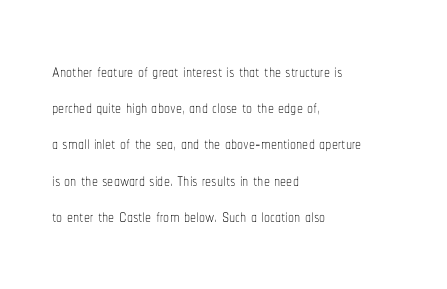
Default kerning and tracking; the words read as compact shapes. Tall strokes in this sample are plumb rather than angled. This rendering uses left alignment, leaving the right contour irregular. Students, observe: this is what conventionally led text looks like. Each stroke keeps to a modest, everyday thickness or less. Honestly, there is no underline to notice here at all.
